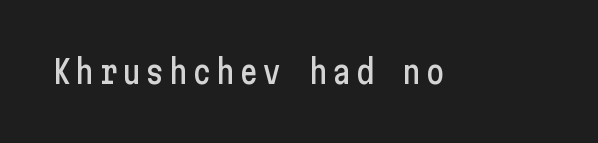
{"serif": "no", "italic": "no", "width": "condensed", "stroke_contrast": "low", "x_height": "medium", "underline": "no", "glyph_px": 32}
